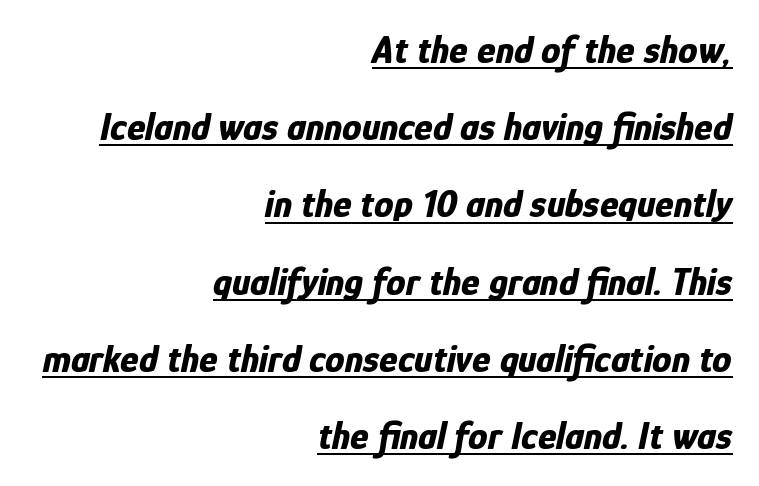
{"italic": "yes", "lean": "right", "slant_degrees": 12, "bold": "yes", "weight": "bold", "width": "condensed", "stroke_contrast": "low", "x_height": "medium", "monospaced": "no", "underline": "yes", "align": "right", "line_spacing": "loose", "line_spacing_ratio": 1.98, "letter_spacing": "normal", "letter_spacing_em": 0.0, "glyph_px": 39}
